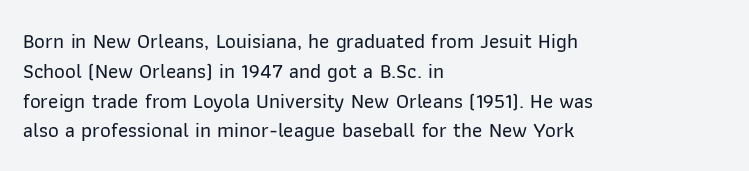
Which margin do the lines hug? The left one — the right edge is uneven. The letters stand upright; this is a roman face. Any mark beneath the type? The region is blank. The space between consecutive lines is moderate. No extra tracking has been applied to these lines.
